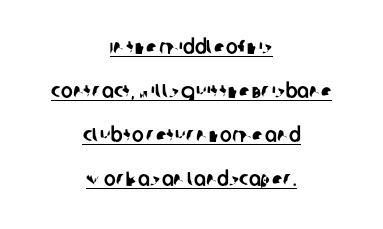
The image shows 20 px text type; set centered, loose line spacing (2.2x), normal letter spacing, underlined.
